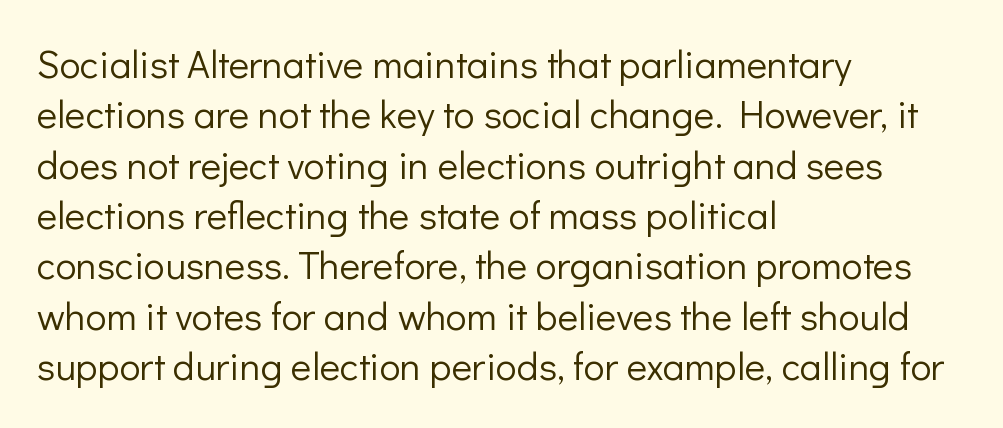
Q: Is the text bold? A: No.
Q: Is the text italic (slanted)? A: No, it is upright.
Q: Is the typeface a serif or a sans-serif typeface? A: Sans-serif.
Q: Is the text underlined? A: No.
Q: How is the paragraph aligned? A: Left-aligned.
Q: Is the spacing between letters normal or unusually wide? A: Normal.
Q: Is the spacing between lines tight, normal or loose? A: Normal.
Q: Width (condensed, normal, or wide)? A: Normal.
Q: Stroke contrast? A: Low.
Q: x-height? A: Medium.
Q: Monospaced? A: No.
